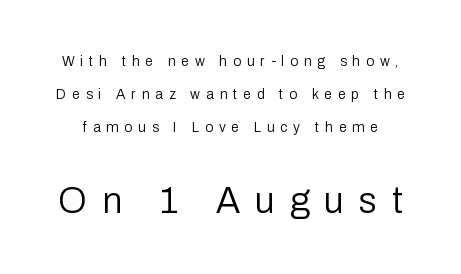
The face used here is proportionally spaced, like ordinary book or web type. The line-height multiplier appears high, well above default. The tracking jumps out immediately: characters are airy and widely separated. Size hierarchy here favors the trailing block over the leading one.
